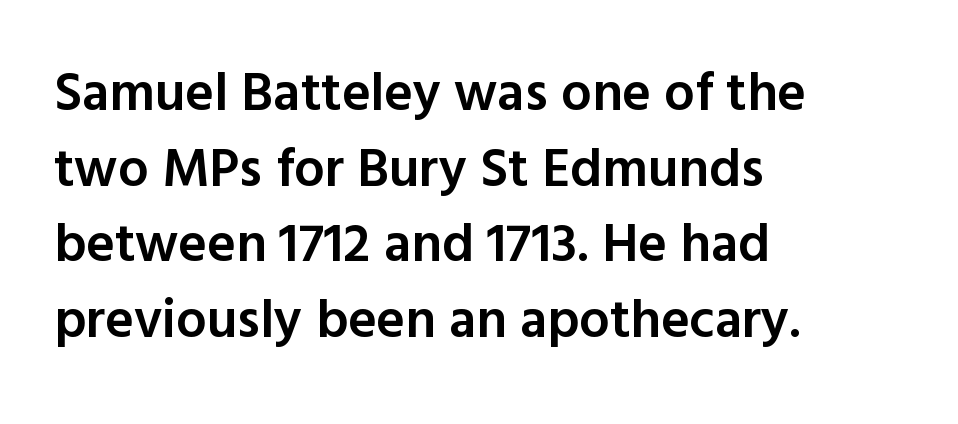
{"serif": "no", "italic": "no", "bold": "semi", "weight": "semibold", "width": "normal", "x_height": "medium", "monospaced": "no", "underline": "no", "align": "left", "line_spacing": "normal", "line_spacing_ratio": 1.4, "letter_spacing": "normal", "letter_spacing_em": 0.0, "glyph_px": 54}
